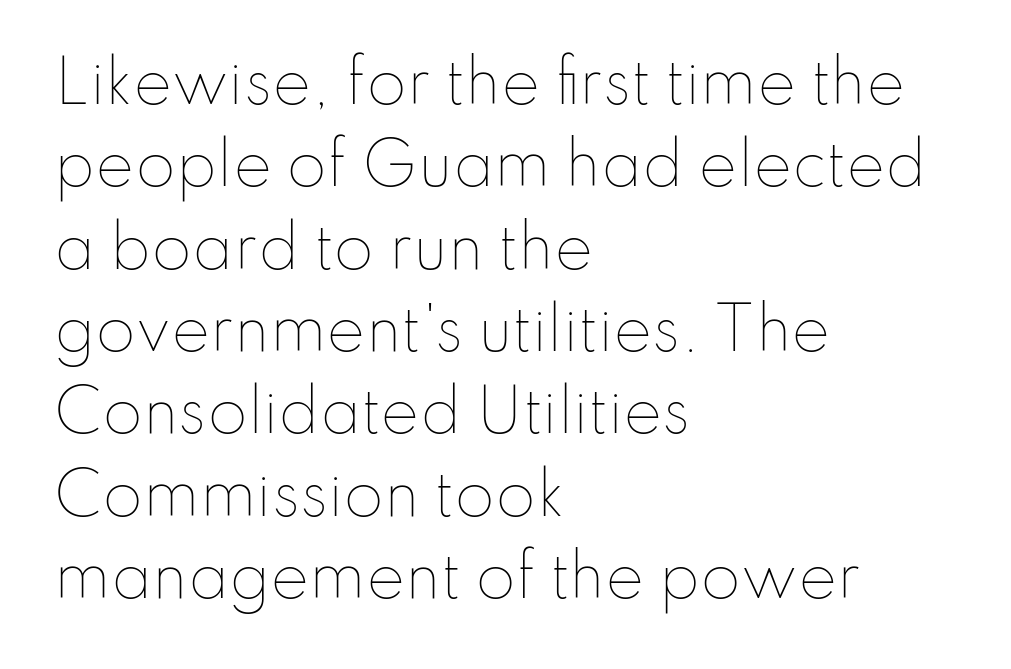
Evenly set lines give the paragraph a standard silhouette. Typeset ragged right — the left edge is the straight one. The space directly below the letters is spotless. Summary of weight: not heavy and not bold. Glyph-to-glyph distance matches everyday printed text. Proportional: the letters do not fall into vertical columns.
